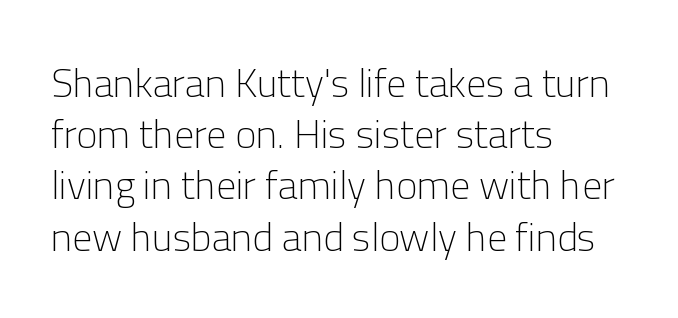
No word sits above an underline. This sample has the flowing, uneven cadence of proportional lettering. The ragged edge is on the right, which tells us the setting is flush left. The axis of the letterforms is exactly vertical. Default kerning and tracking; the words read as compact shapes. Weight: not bold — regular or lighter.
